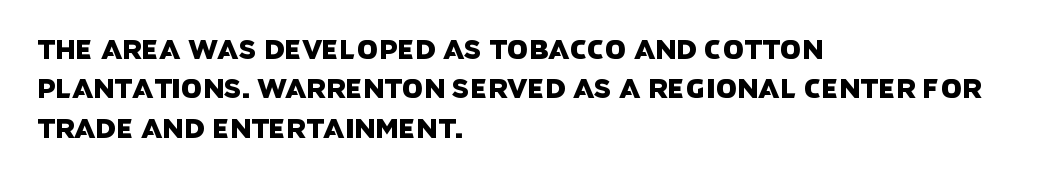
The image shows 27 px text type; set left-aligned, normal line spacing (1.46x), normal letter spacing, not underlined.
